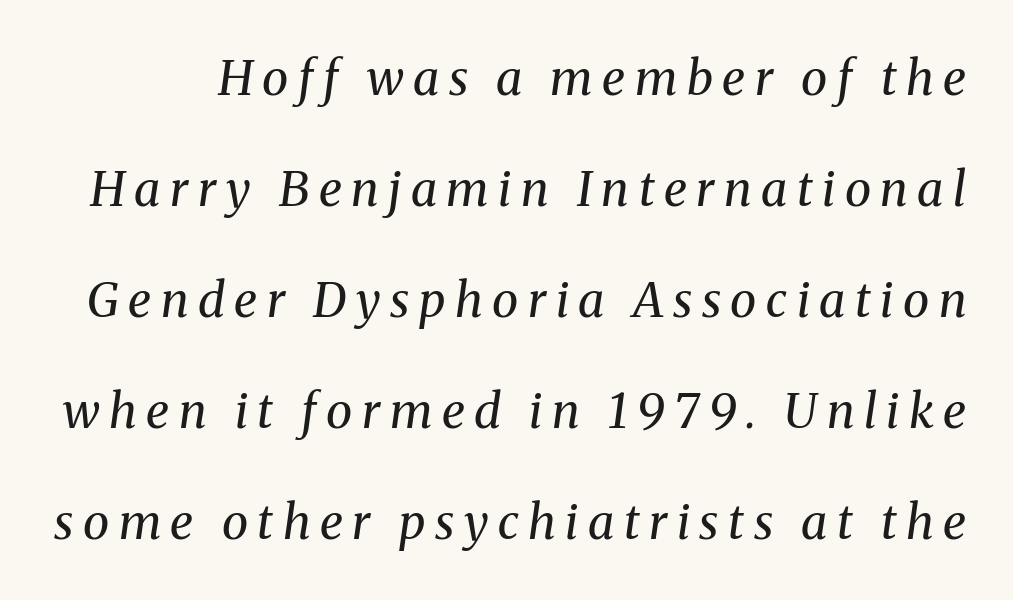
This is serif lettering, the kind often seen in printed books. Does extra space separate the letters? Yes, quite a lot of it. Any mark beneath the type? The region is blank. Vertical stems look standard width or narrower in stroke.
